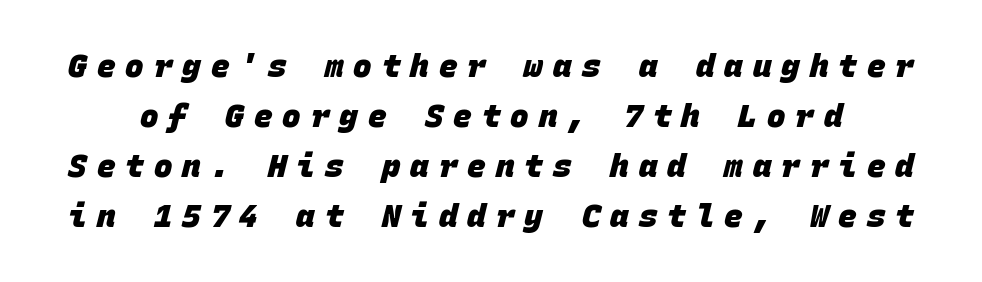
{"serif": "no", "bold": "yes", "weight": "heavy", "width": "normal", "stroke_contrast": "low", "x_height": "large", "monospaced": "yes", "underline": "no", "line_spacing": "normal", "line_spacing_ratio": 1.61, "letter_spacing": "wide", "letter_spacing_em": 0.32, "glyph_px": 31}
